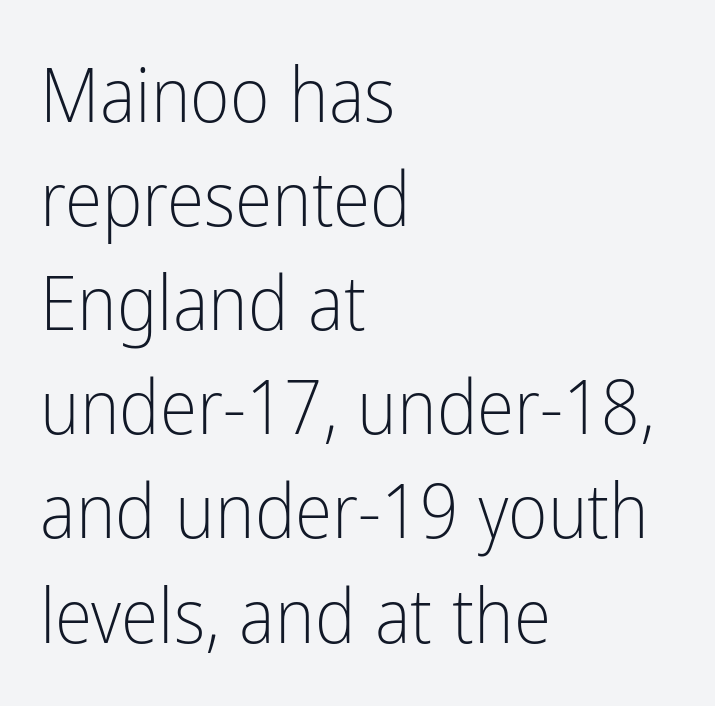
Italic: no, the glyphs are upright roman. Ink coverage per letter is moderate at most. Caption: multi-line text, flush left, ragged right. These lines are composed in type without serifs. Words float on clear page, feet unadorned.
